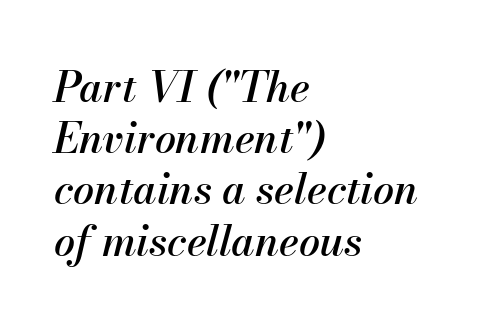
{"italic": "yes", "lean": "right", "slant_degrees": 13, "width": "normal", "stroke_contrast": "medium", "x_height": "small", "monospaced": "no", "underline": "no", "align": "left", "line_spacing_ratio": 1.22, "letter_spacing": "normal", "letter_spacing_em": 0.0, "glyph_px": 42}
